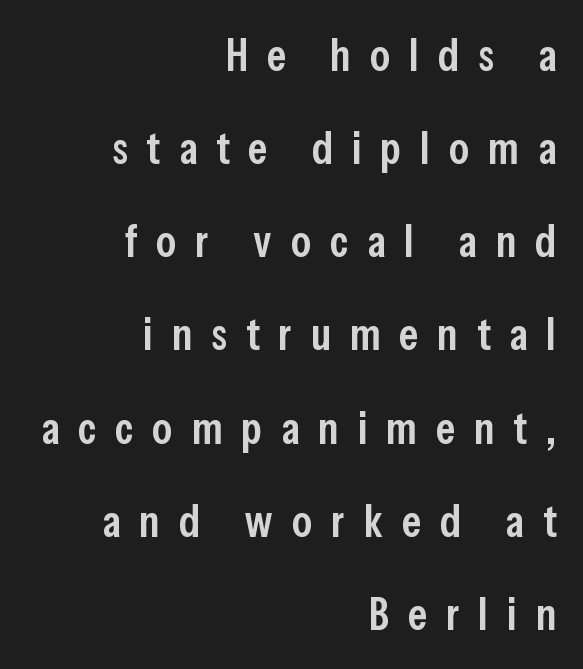
Q: Is the text bold? A: Semi-bold.
Q: Is the text italic (slanted)? A: No, it is upright.
Q: Is the typeface a serif or a sans-serif typeface? A: Sans-serif.
Q: Is the text underlined? A: No.
Q: How is the paragraph aligned? A: Right-aligned.
Q: Is the spacing between letters normal or unusually wide? A: Unusually wide.
Q: Is the spacing between lines tight, normal or loose? A: Loose.
Q: Width (condensed, normal, or wide)? A: Condensed.
Q: Stroke contrast? A: Low.
Q: x-height? A: Medium.
Q: Monospaced? A: No.
